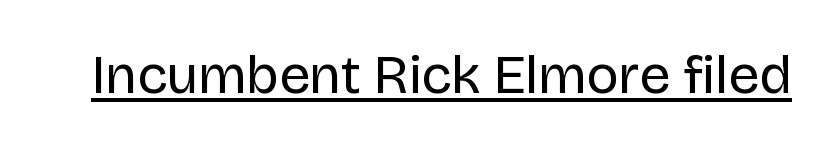
Q: Is the text bold? A: No.
Q: Is the text italic (slanted)? A: No, it is upright.
Q: Is the typeface a serif or a sans-serif typeface? A: Sans-serif.
Q: Is the text underlined? A: Yes.
Q: Is the spacing between letters normal or unusually wide? A: Normal.
Q: Width (condensed, normal, or wide)? A: Normal.
Q: Stroke contrast? A: Low.
Q: x-height? A: Large.
Q: Monospaced? A: No.
